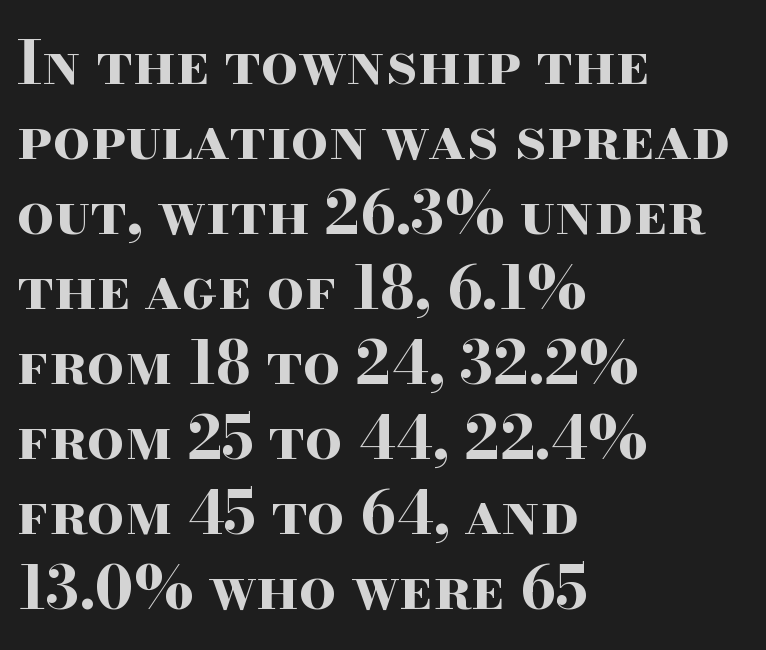
The space directly below the letters is spotless. Characters follow at the spacing the type designer built in. Is this a fixed-width face? No — the glyphs have proportional, varying widths. In terms of weight, the rendering is a true, heavy bold.
